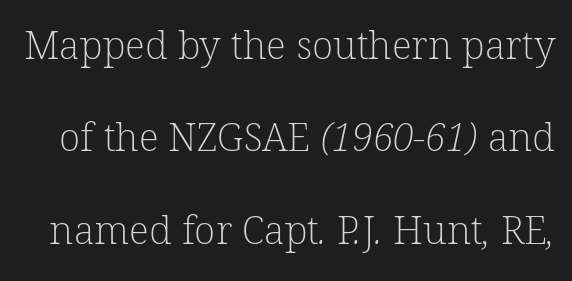
The image shows 39 px light serif type; set loose line spacing (2.37x), normal letter spacing, not underlined; low stroke contrast and a medium x-height.
